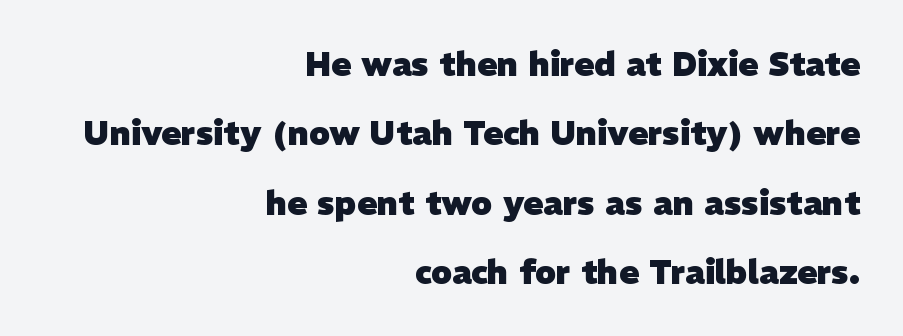
The image shows 33 px heavy sans-serif type; set right-aligned, loose line spacing (2.1x), normal letter spacing, not underlined; low stroke contrast and a medium x-height.
